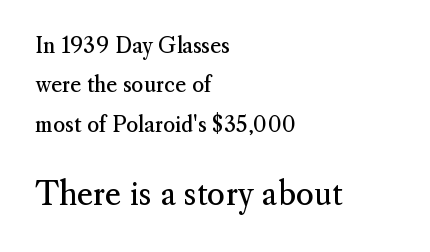
The image shows 31 px regular-weight serif type, upright; set left-aligned, line spacing 1.87x, normal letter spacing, not underlined; the second (bottom) block is 1.48x larger; medium stroke contrast and a small x-height.
